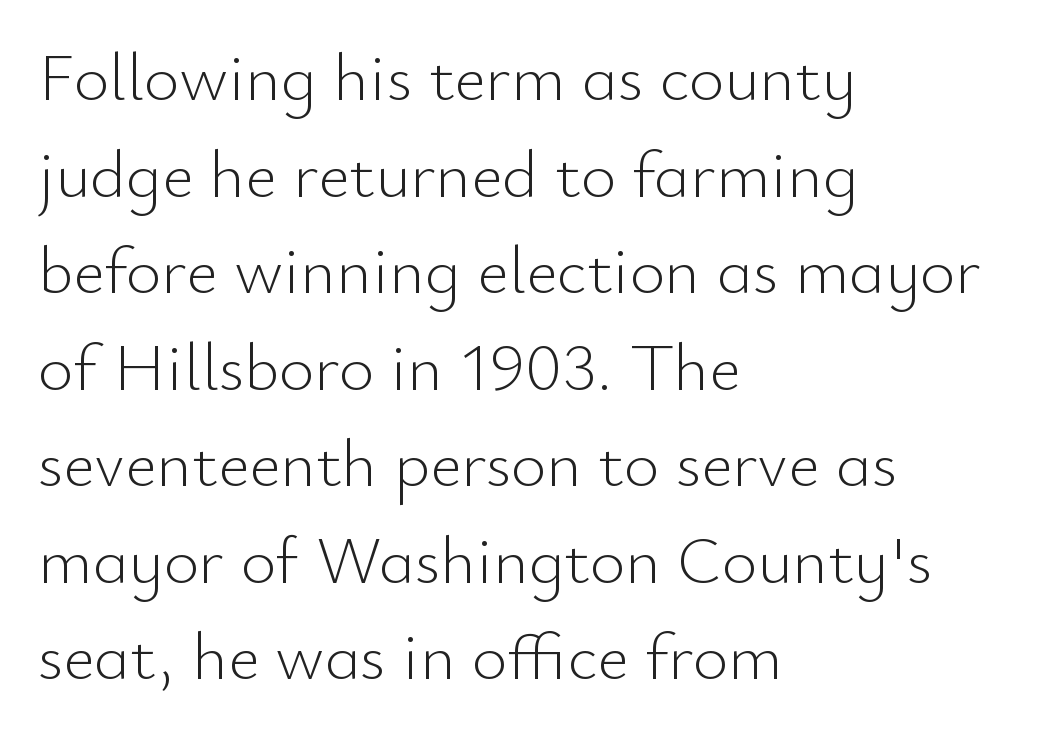
The specimen omits any rule beneath the text block's lines. The specimen reads as upright at a glance. Here the designer chose a conventional face with non-uniform glyph widths. These lines are set flush left with a ragged right edge. Normally led — the rows are evenly, conventionally spaced. Default kerning and tracking; the words read as compact shapes.
